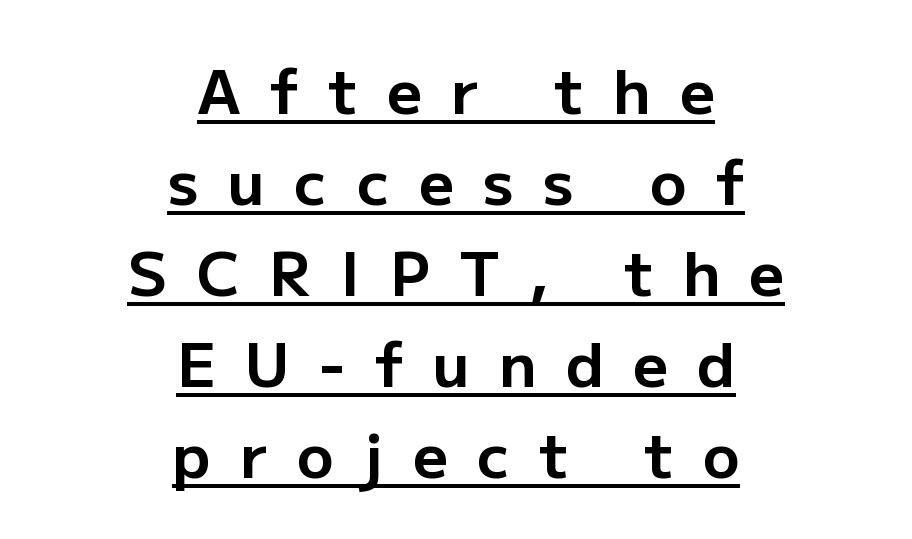
The rendering positions every line midway between the sides. Every letter is thick-stroked: bold, no question. A normal amount of white space separates one row of letters from the next. The type family on display is of the sans-serif kind.
